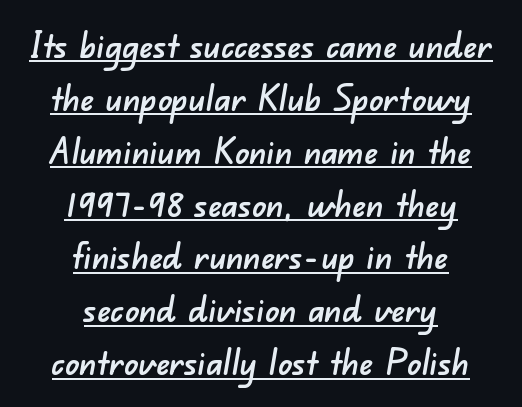
{"serif": "no", "width": "normal", "stroke_contrast": "low", "x_height": "small", "monospaced": "no", "underline": "yes", "align": "center", "line_spacing": "normal", "line_spacing_ratio": 1.51, "letter_spacing": "normal", "letter_spacing_em": 0.0, "glyph_px": 35}
